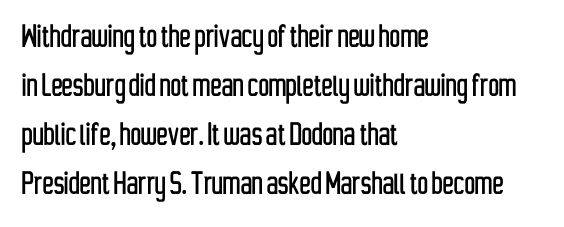
The image shows 37 px condensed sans-serif type, upright; set left-aligned, normal line spacing (1.32x), normal letter spacing, not underlined; low stroke contrast and a medium x-height.
